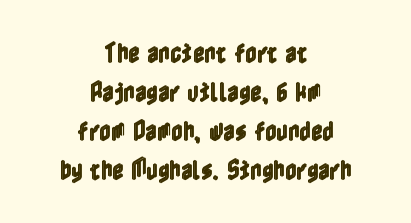
{"italic": "no", "underline": "no", "align": "center", "line_spacing_ratio": 1.78, "letter_spacing": "normal", "letter_spacing_em": 0.0, "glyph_px": 22}
